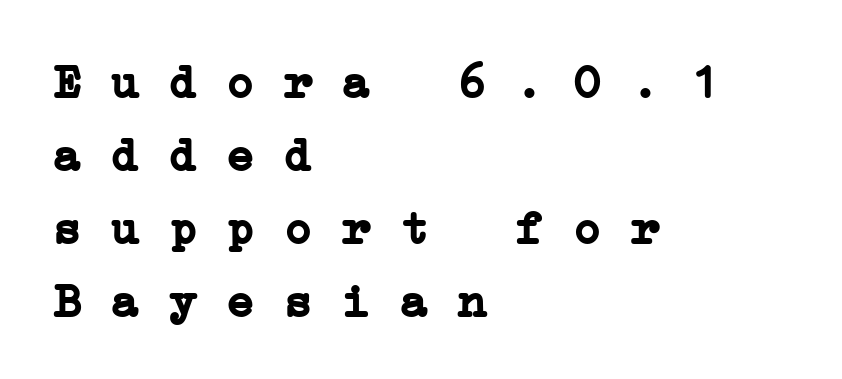
The image shows 48 px semibold, wide serif type, monospaced; set left-aligned, normal line spacing (1.52x), normal letter spacing, not underlined; low stroke contrast and a medium x-height.
